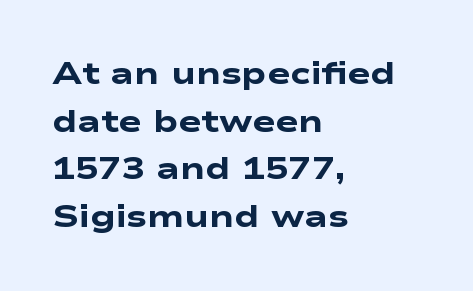
Note the varied advance widths — an 'i' is clearly narrower than an 'm'. Students, observe: this is what conventionally led text looks like. Letter spacing: default. I'd describe the lettering as bold — thick and assertive. The paragraph has a hard left edge and a soft right edge.
